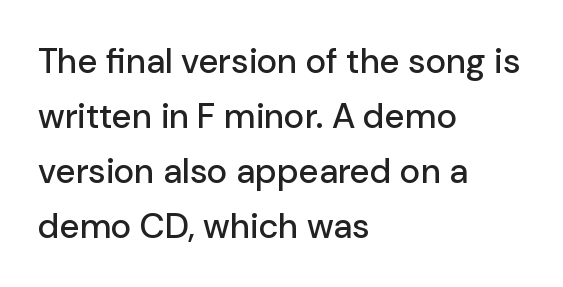
Q: Is the text italic (slanted)? A: No, it is upright.
Q: Is the typeface a serif or a sans-serif typeface? A: Sans-serif.
Q: Is the text underlined? A: No.
Q: How is the paragraph aligned? A: Left-aligned.
Q: Is the spacing between letters normal or unusually wide? A: Normal.
Q: Is the spacing between lines tight, normal or loose? A: Normal.
Q: Width (condensed, normal, or wide)? A: Normal.
Q: Stroke contrast? A: Low.
Q: x-height? A: Medium.
Q: Monospaced? A: No.
